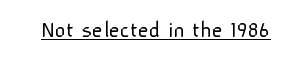
Underlined type. When letters stand straight like this, we call the style roman or upright. The line texture is even and compact thanks to regular tracking. The strokes carry an ordinary text weight at most.
